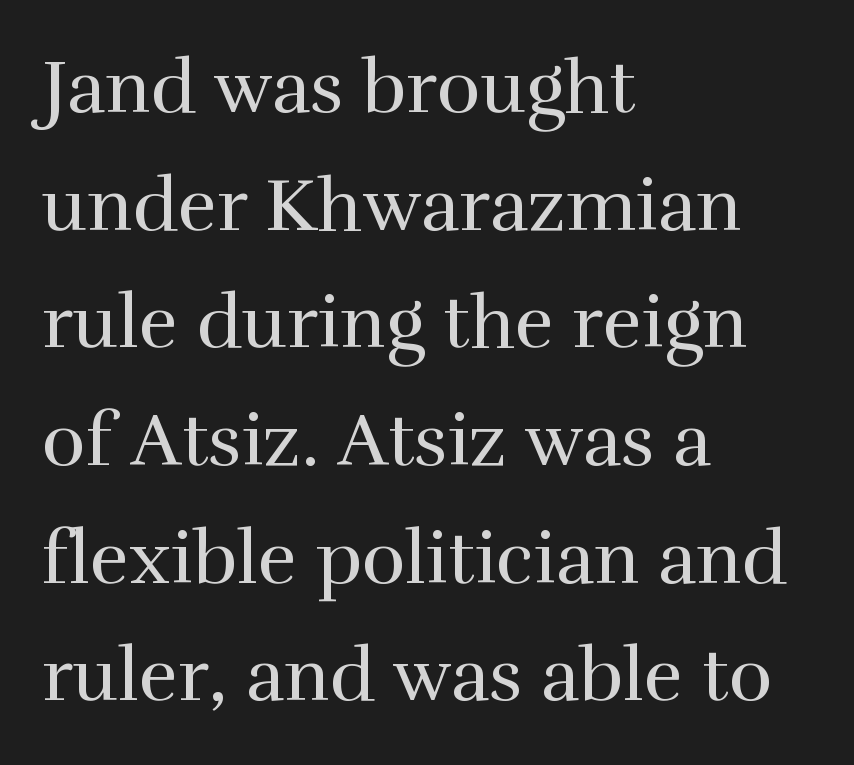
The image shows 74 px regular-weight serif type, upright; set left-aligned, normal line spacing (1.59x), normal letter spacing, not underlined; high stroke contrast and a medium x-height.
